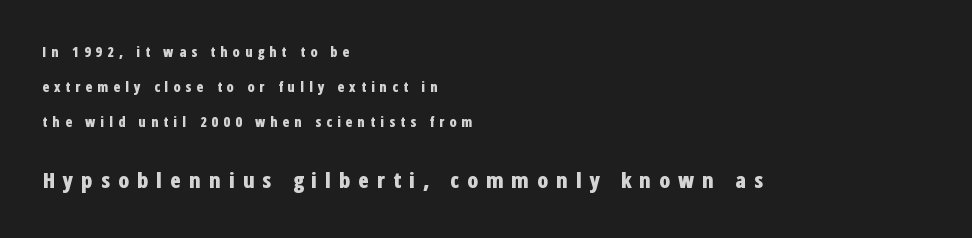
Q: Is the text bold? A: Yes.
Q: Is the text italic (slanted)? A: No, it is upright.
Q: Is the text underlined? A: No.
Q: How is the paragraph aligned? A: Left-aligned.
Q: Is the spacing between letters normal or unusually wide? A: Unusually wide.
Q: Is the spacing between lines tight, normal or loose? A: Loose.
Q: Which block of text is set in a larger size, the first (top) or the second (bottom)? A: The second (bottom) one.
